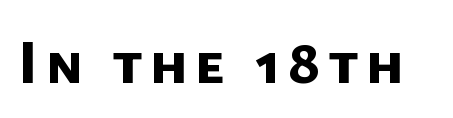
The image shows 62 px bold sans-serif type; set not underlined; low stroke contrast and a medium x-height.
